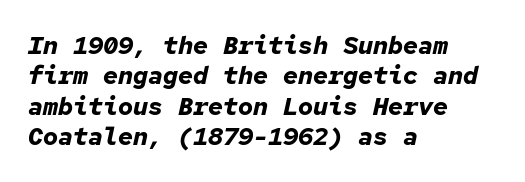
Underlining? Definitely not there. Inter-character spacing is left at the font's built-in metrics. The passage shown is emphatically bold. Posture: slanted. This rendering uses left alignment, leaving the right contour irregular.
